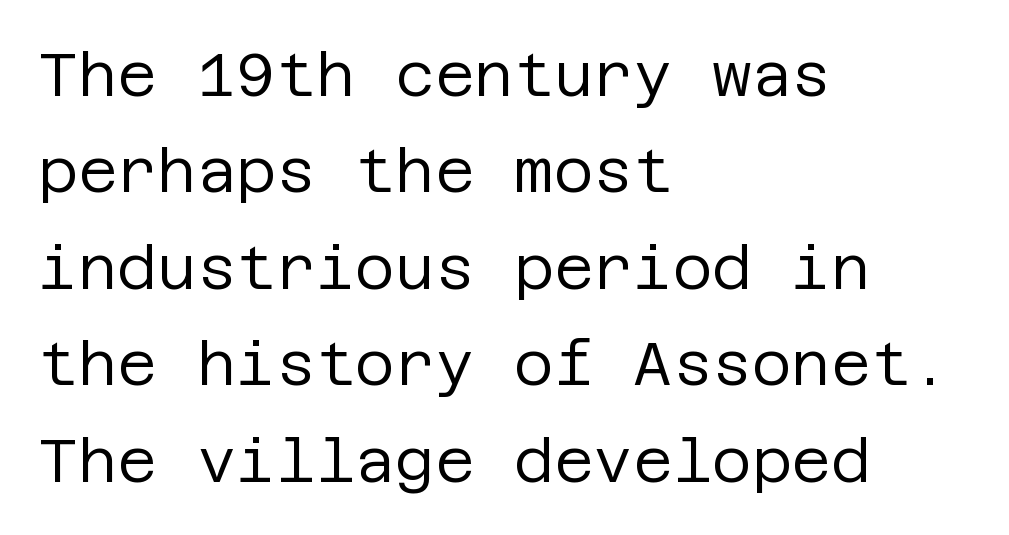
No italicization has been applied; the sample stays upright. The compositor pushed each line to the left boundary. Letters rest on an invisible, unmarked baseline. Heft: none added — not bold.
